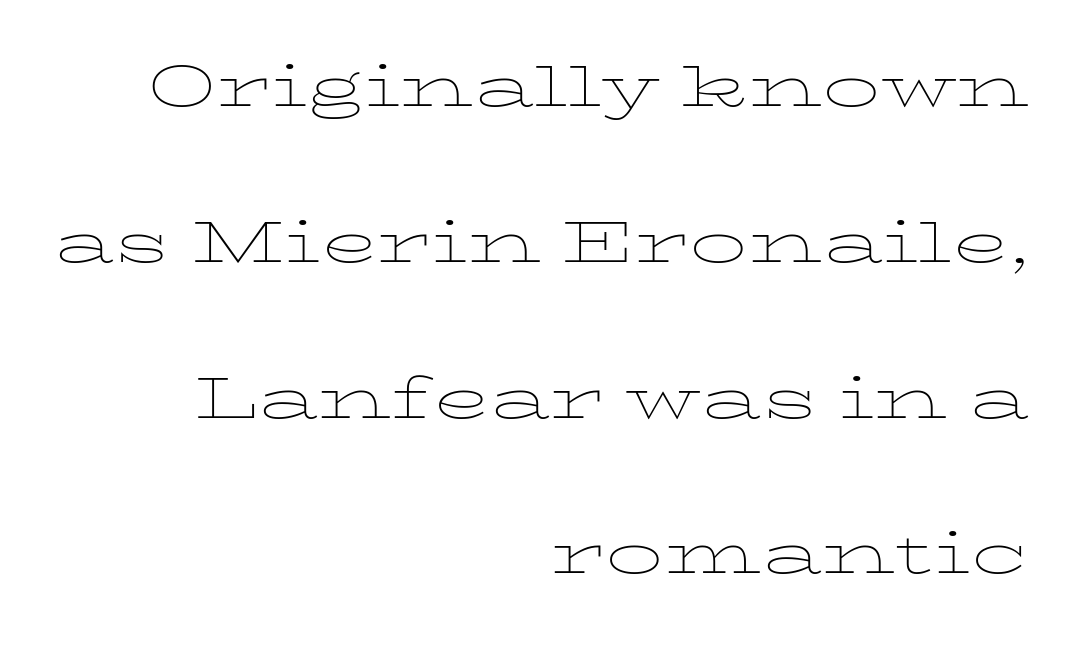
Line ends are locked; line starts wander. Posture: straight, roman, zero tilt. Stems and bowls with no extra thickness — not bold. The line texture is even and compact thanks to regular tracking. Honestly, the rows look like they've been pulled way apart. Check the space under the baseline: it is left empty.
